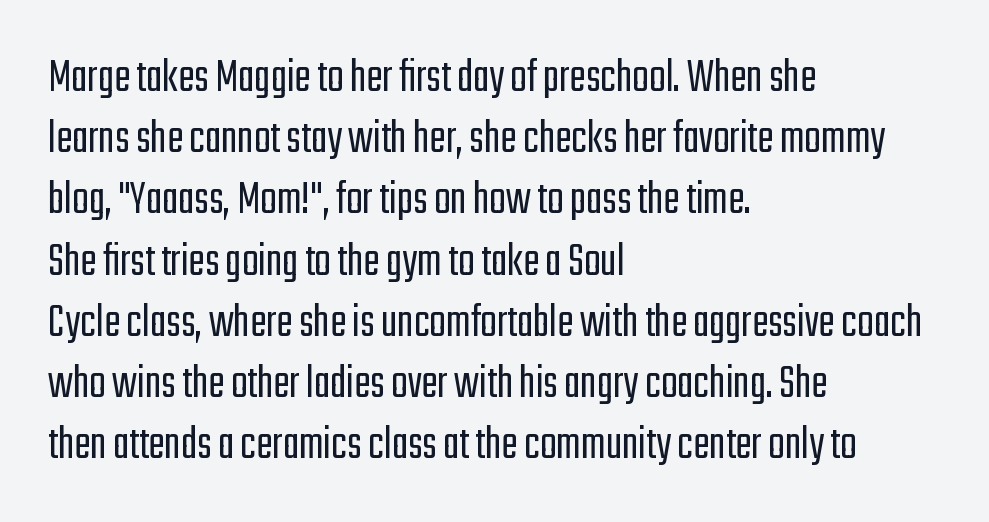
{"serif": "no", "italic": "no", "bold": "no", "weight": "light", "width": "condensed", "stroke_contrast": "low", "x_height": "medium", "monospaced": "no", "underline": "no", "align": "left", "line_spacing": "normal", "line_spacing_ratio": 1.25, "letter_spacing": "normal", "letter_spacing_em": 0.0, "glyph_px": 49}
